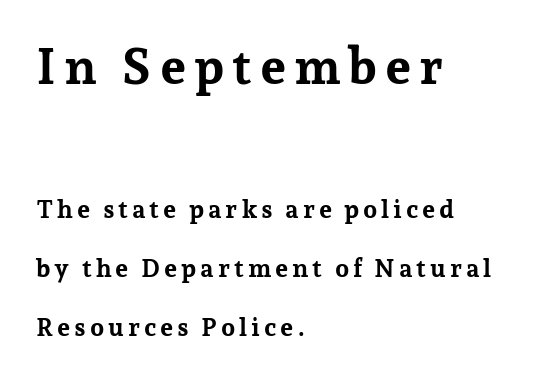
The image shows 50 px bold serif type, upright; set left-aligned, loose line spacing (2.36x), not underlined; the first (top) block is 2.0x larger; low stroke contrast and a medium x-height.
